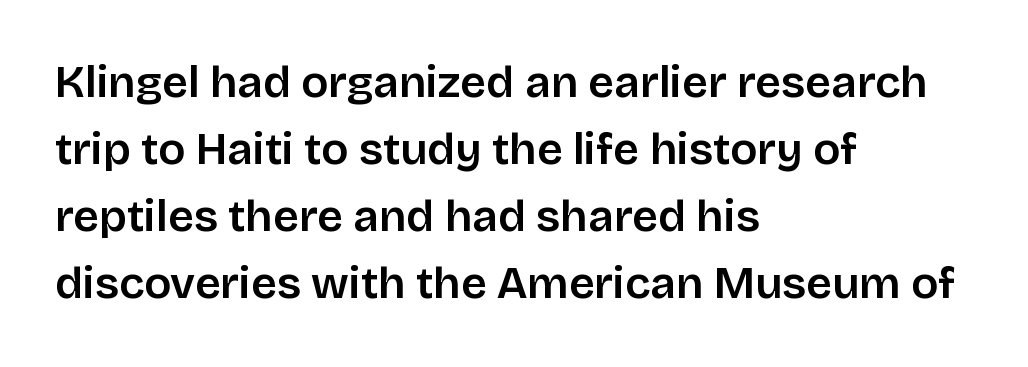
Line beginnings align vertically; line endings do not. Check where the strokes stop: nothing finishes them off — pure sans. Do the letters lean? They stand straight. Looks like regular typesetting: each glyph gets only the width it needs. Regular leading. Tracking value appears to be zero — textbook default spacing.
